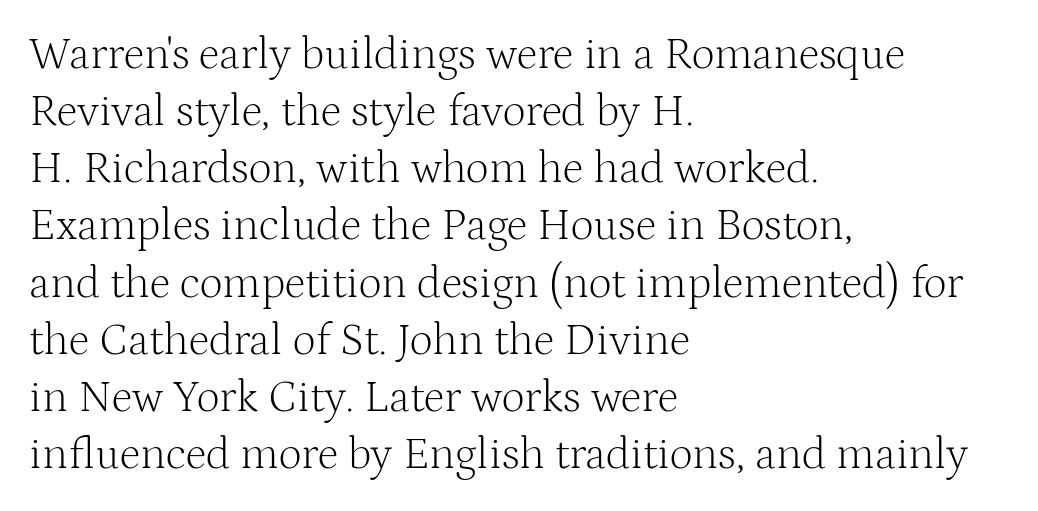
{"serif": "yes", "italic": "no", "bold": "no", "weight": "light", "width": "normal", "stroke_contrast": "medium", "x_height": "medium", "monospaced": "no", "underline": "no", "align": "left", "line_spacing": "normal", "line_spacing_ratio": 1.27, "letter_spacing": "normal", "letter_spacing_em": 0.0, "glyph_px": 45}
